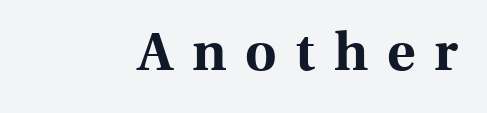
{"serif": "yes", "italic": "no", "bold": "yes", "weight": "bold", "width": "normal", "x_height": "medium", "monospaced": "no", "underline": "no", "align": "right", "letter_spacing": "wide", "letter_spacing_em": 0.35, "glyph_px": 54}
